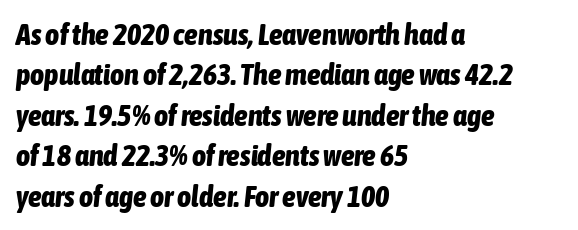
{"italic": "yes", "lean": "right", "slant_degrees": 6, "bold": "yes", "weight": "bold", "width": "condensed", "stroke_contrast": "low", "x_height": "medium", "monospaced": "no", "underline": "no", "align": "left", "line_spacing": "normal", "line_spacing_ratio": 1.35, "letter_spacing": "normal", "letter_spacing_em": 0.0, "glyph_px": 30}
